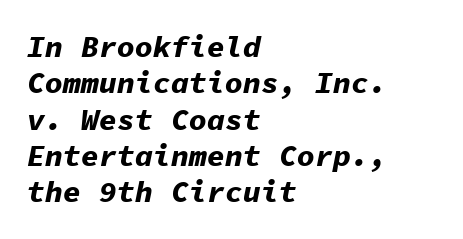
The image shows 30 px bold type, italic (leaning right), monospaced; set left-aligned, line spacing 1.21x, normal letter spacing, not underlined; low stroke contrast and a medium x-height.
